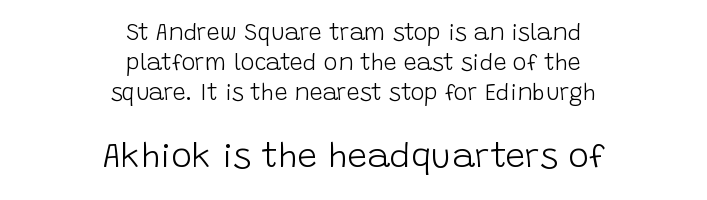
The image shows 35 px light sans-serif type, upright; set centered, normal line spacing (1.3x), normal letter spacing, not underlined; the second (bottom) block is 1.52x larger; low stroke contrast and a large x-height.
